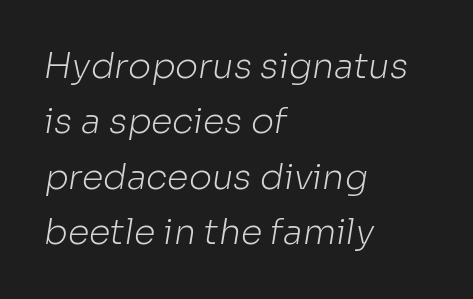
The image shows 35 px light sans-serif type; set left-aligned, normal line spacing (1.58x), normal letter spacing, not underlined; low stroke contrast and a medium x-height.
